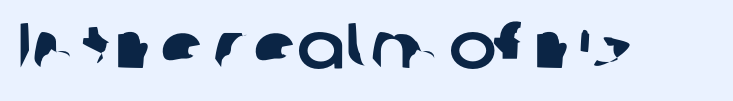
Do the characters align in a grid? No, the font is proportional. Words float on clear page, feet unadorned. The glyphs in this specimen are sans serif. Tracking here is standard; glyphs follow each other at the usual distance.
